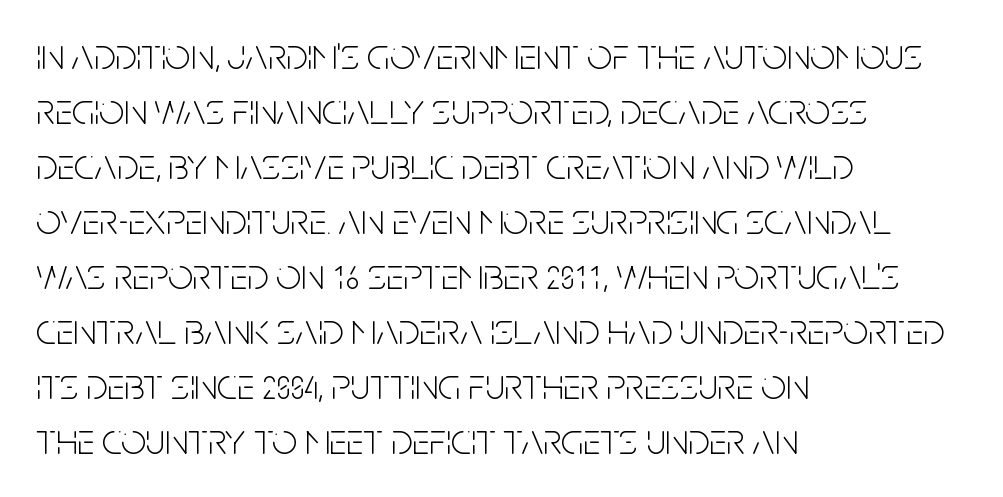
{"serif": "no", "italic": "no", "bold": "no", "weight": "light", "width": "condensed", "stroke_contrast": "low", "x_height": "large", "monospaced": "no", "underline": "no", "align": "left", "line_spacing": "normal", "line_spacing_ratio": 1.25, "letter_spacing": "normal", "letter_spacing_em": 0.0, "glyph_px": 44}
